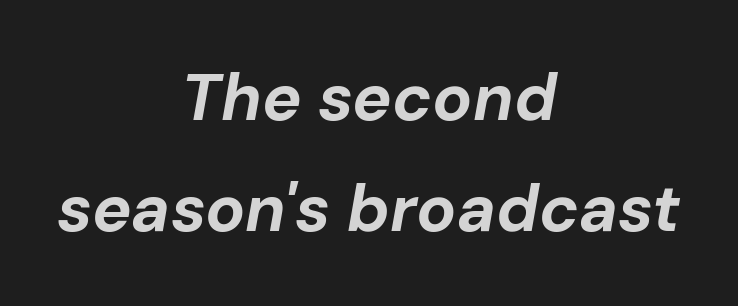
Q: Is the text bold? A: Yes.
Q: Is the text italic (slanted)? A: Yes, it leans right by about 10 degrees.
Q: Is the text underlined? A: No.
Q: How is the paragraph aligned? A: Centered.
Q: Is the spacing between letters normal or unusually wide? A: Normal.
Q: Is the spacing between lines tight, normal or loose? A: Normal.
Q: Width (condensed, normal, or wide)? A: Normal.
Q: Stroke contrast? A: Low.
Q: x-height? A: Medium.
Q: Monospaced? A: No.
